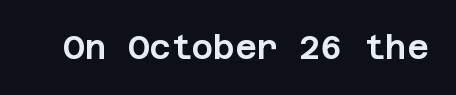
The image shows 33 px sans-serif type, upright; set normal letter spacing, not underlined; low stroke contrast and a large x-height.
